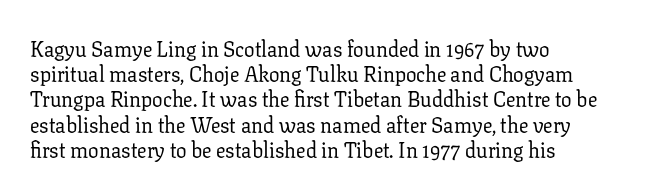
The image shows 21 px text type, upright; set left-aligned, line spacing 1.2x, normal letter spacing, not underlined.
